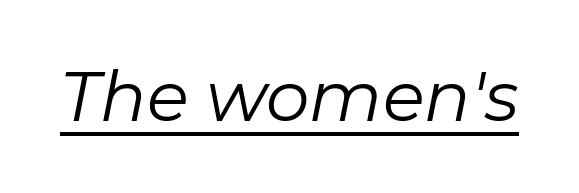
Proportional: the letters do not fall into vertical columns. Each stroke keeps to a modest, everyday thickness or less. Italic: yes, the glyphs are oblique. Underlining? Definitely there. The horizontal fit of the characters is conventional and even.
